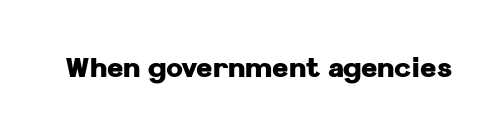
Is the type bold? Yes — the strokes are clearly thick and heavy. In terms of letterspacing, this is plain default setting. The space directly below the letters is spotless. Check where the strokes stop: nothing finishes them off — pure sans. Each letter keeps its own natural width here, so spacing adapts to shape.
